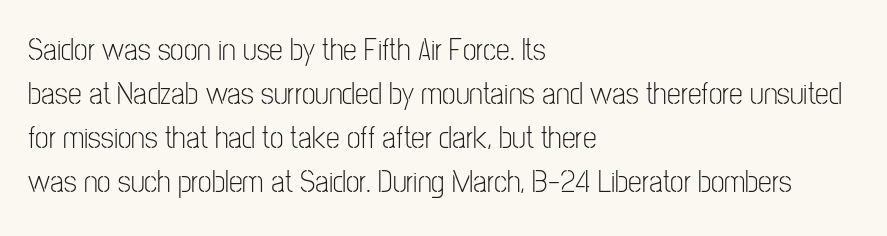
The image shows 31 px light, condensed sans-serif type, upright; set left-aligned, normal line spacing (1.42x), normal letter spacing, not underlined; low stroke contrast and a medium x-height.
